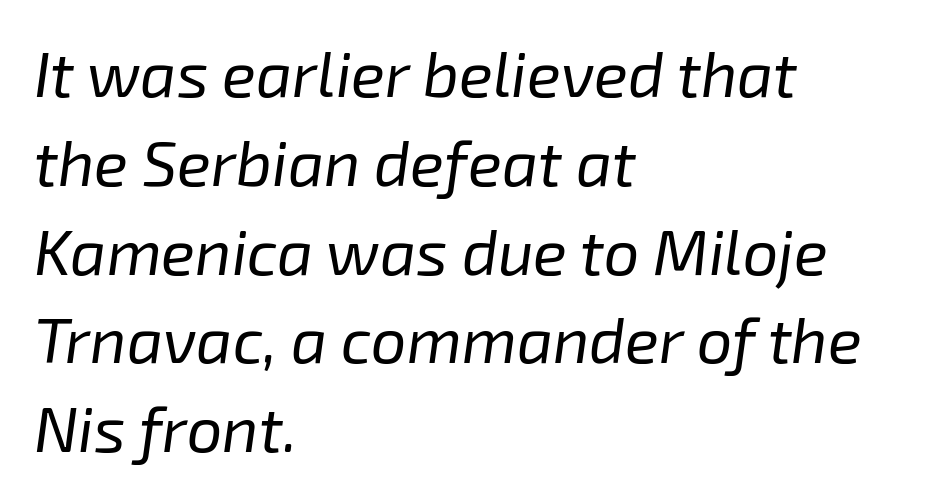
Q: Is the text bold? A: No.
Q: Is the text italic (slanted)? A: Yes, it leans right by about 8 degrees.
Q: Is the text underlined? A: No.
Q: How is the paragraph aligned? A: Left-aligned.
Q: Is the spacing between letters normal or unusually wide? A: Normal.
Q: Is the spacing between lines tight, normal or loose? A: Normal.
Q: Width (condensed, normal, or wide)? A: Normal.
Q: Stroke contrast? A: Low.
Q: x-height? A: Medium.
Q: Monospaced? A: No.
